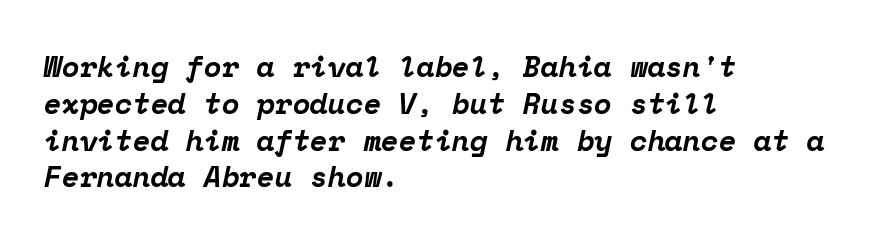
A typesetter would call this monospace, since all characters share one set width. Every row of glyphs begins at an identical x-position on the left. Descender tails drop into unmarked territory. The font is running at its bold setting. Look at the tracking — it's just the regular setting, nothing added.
